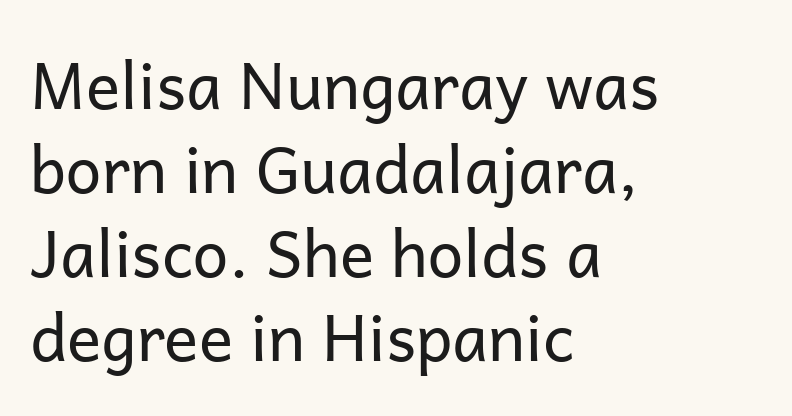
Q: Is the text bold? A: No.
Q: Is the text italic (slanted)? A: No, it is upright.
Q: Is the typeface a serif or a sans-serif typeface? A: Sans-serif.
Q: Is the text underlined? A: No.
Q: How is the paragraph aligned? A: Left-aligned.
Q: Is the spacing between letters normal or unusually wide? A: Normal.
Q: Is the spacing between lines tight, normal or loose? A: Normal.
Q: Width (condensed, normal, or wide)? A: Normal.
Q: Stroke contrast? A: Low.
Q: x-height? A: Medium.
Q: Monospaced? A: No.
